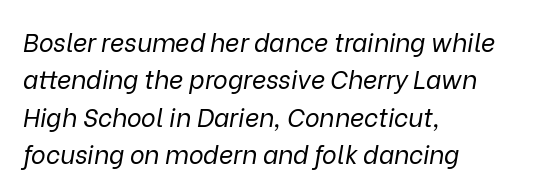
Q: Is the text bold? A: No.
Q: Is the text italic (slanted)? A: Yes, it leans right by about 9 degrees.
Q: Is the text underlined? A: No.
Q: How is the paragraph aligned? A: Left-aligned.
Q: Is the spacing between letters normal or unusually wide? A: Normal.
Q: Is the spacing between lines tight, normal or loose? A: Normal.
